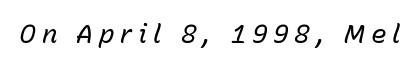
The strip under each line holds only bare page. Honestly, the letter spacing is so wide it's the main thing you notice. An italicized treatment has been applied to the whole sample. The passage shown is not bold in any degree.
